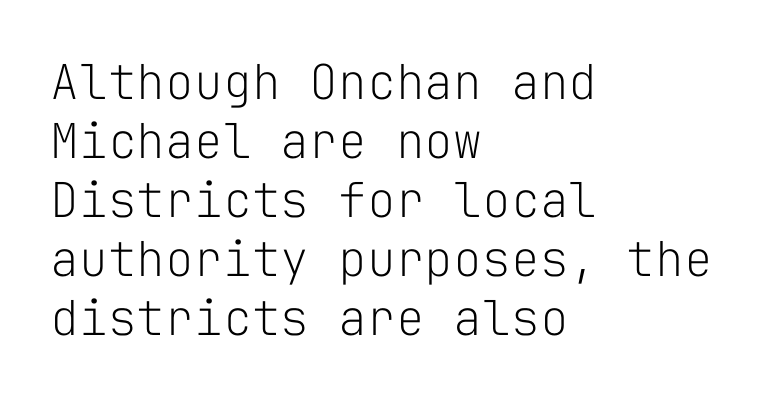
What stands out about the letter spacing? Nothing — it is the standard amount. Casual observation: everything's shoved over to the left. Is there any slant? The stems are plumb. The letters march in equal steps, a hallmark of fixed-pitch type. Descenders are the only things crossing below the line. Bold? No — there's no thickening of the strokes.
